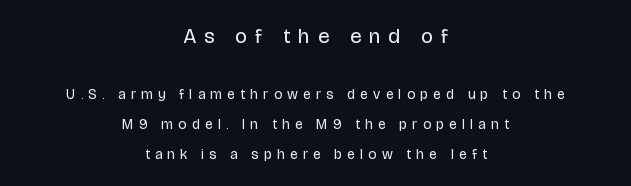
The space directly below the letters is spotless. In terms of posture, this sample is upright. Notice how the passage keeps no hard edge, just a central spine. Leading: increased. Compare the two chunks: the upper has the greater cap height.
